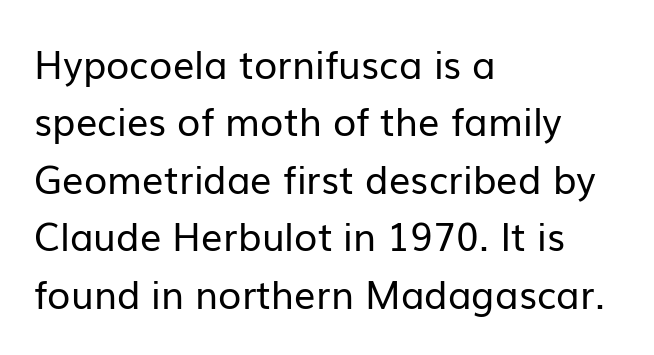
The image shows 38 px regular-weight sans-serif type, upright; set left-aligned, normal line spacing (1.51x), normal letter spacing, not underlined; low stroke contrast and a medium x-height.
